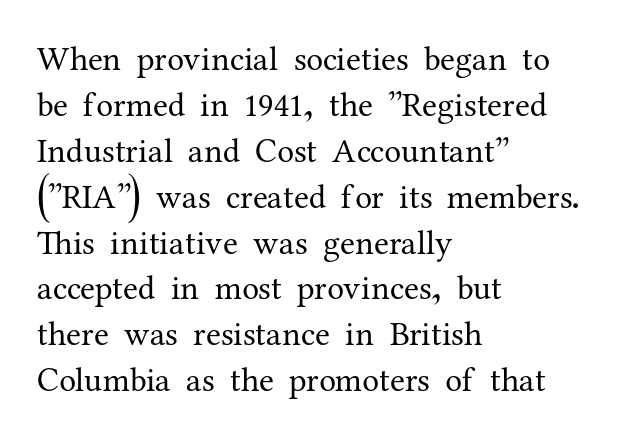
{"serif": "yes", "italic": "no", "bold": "no", "weight": "regular", "width": "normal", "stroke_contrast": "medium", "x_height": "medium", "monospaced": "no", "underline": "no", "align": "left", "line_spacing": "normal", "line_spacing_ratio": 1.35, "letter_spacing": "normal", "letter_spacing_em": 0.0, "glyph_px": 34}
